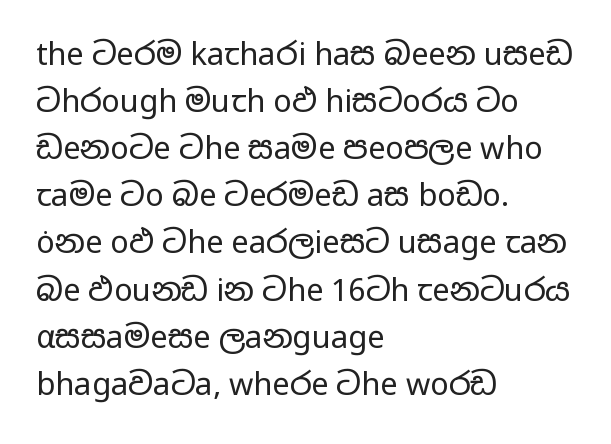
{"serif": "no", "italic": "no", "bold": "no", "weight": "regular", "width": "wide", "stroke_contrast": "low", "x_height": "medium", "monospaced": "no", "underline": "no", "align": "left", "line_spacing": "normal", "line_spacing_ratio": 1.52, "letter_spacing": "normal", "letter_spacing_em": 0.0, "glyph_px": 31}
